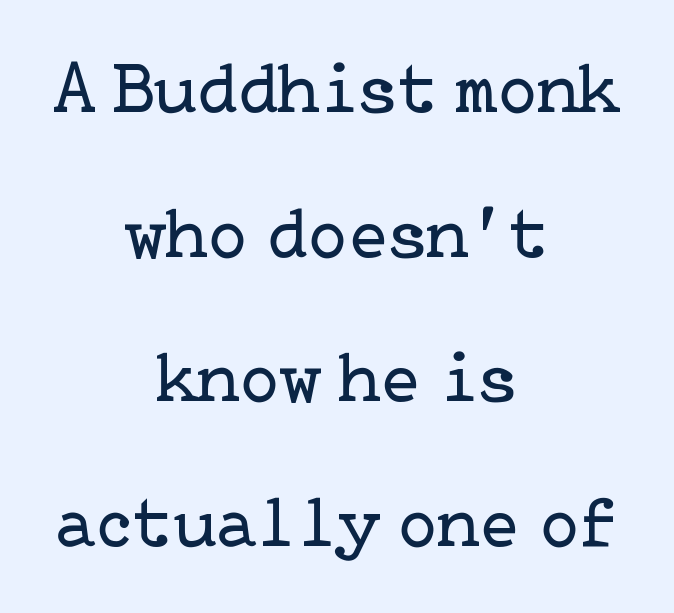
The characters are drawn with everyday or finer stroke widths. Underline: absent. Examine the stroke ends and you'll spot serifs. The horizontal fit of the characters is conventional and even. Short and long lines alike share a common midpoint.
